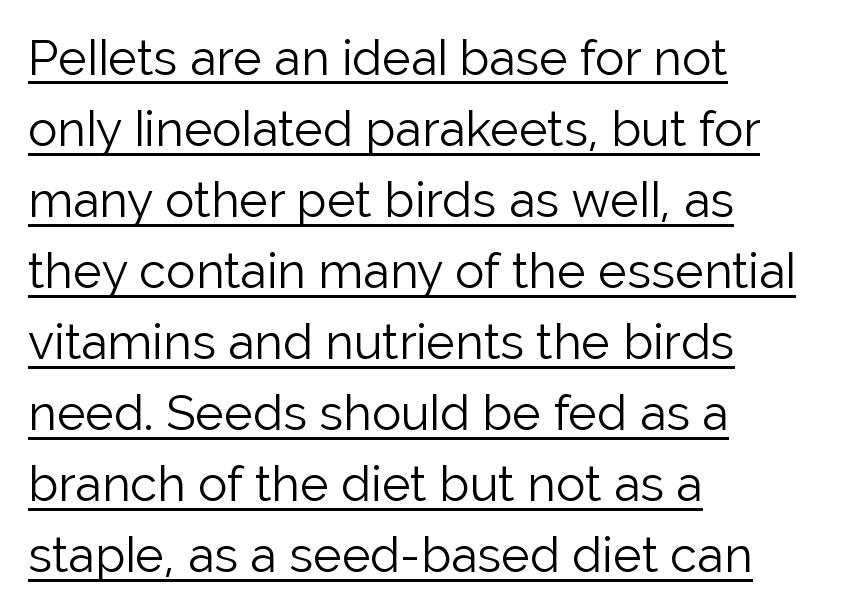
Q: Is the text bold? A: No.
Q: Is the text italic (slanted)? A: No, it is upright.
Q: Is the typeface a serif or a sans-serif typeface? A: Sans-serif.
Q: Is the text underlined? A: Yes.
Q: How is the paragraph aligned? A: Left-aligned.
Q: Is the spacing between letters normal or unusually wide? A: Normal.
Q: Is the spacing between lines tight, normal or loose? A: Normal.
Q: Width (condensed, normal, or wide)? A: Normal.
Q: Stroke contrast? A: Low.
Q: x-height? A: Medium.
Q: Monospaced? A: No.
